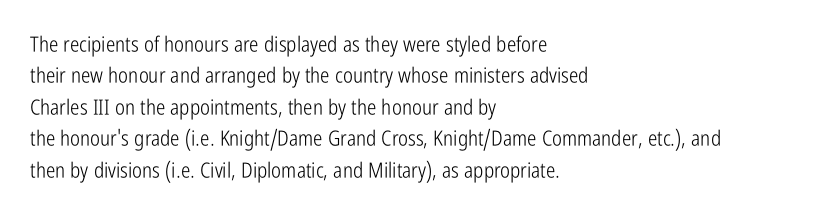
Each row of text sits above clean, open space. Italic? Not at all — the glyphs are vertical. Typeset ragged right — the left edge is the straight one. Each word holds together tightly as a unit, with standard inter-letter gaps. Interline gaps are of average width in this sample.
